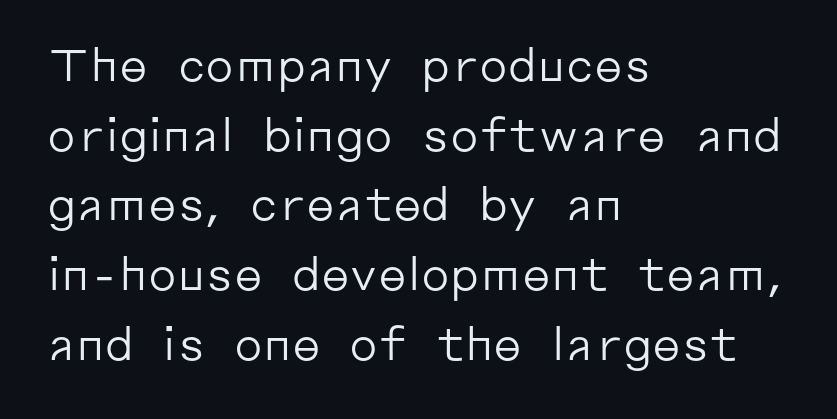
Q: Is the text bold? A: No.
Q: Is the text italic (slanted)? A: No, it is upright.
Q: Is the typeface a serif or a sans-serif typeface? A: Sans-serif.
Q: Is the text underlined? A: No.
Q: How is the paragraph aligned? A: Left-aligned.
Q: Is the spacing between letters normal or unusually wide? A: Normal.
Q: Is the spacing between lines tight, normal or loose? A: Normal.
Q: Width (condensed, normal, or wide)? A: Normal.
Q: Stroke contrast? A: Low.
Q: x-height? A: Medium.
Q: Monospaced? A: No.
